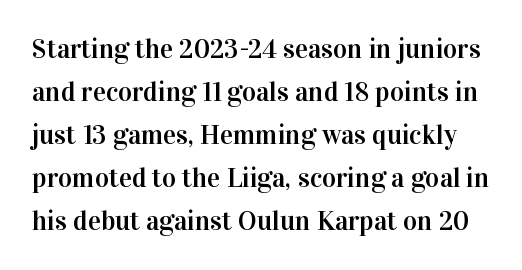
The image shows 27 px text type, upright; set normal line spacing (1.59x), normal letter spacing, not underlined.
